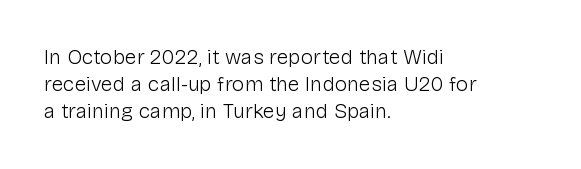
The image shows 21 px text type, upright; set left-aligned, normal line spacing (1.29x), normal letter spacing, not underlined.
